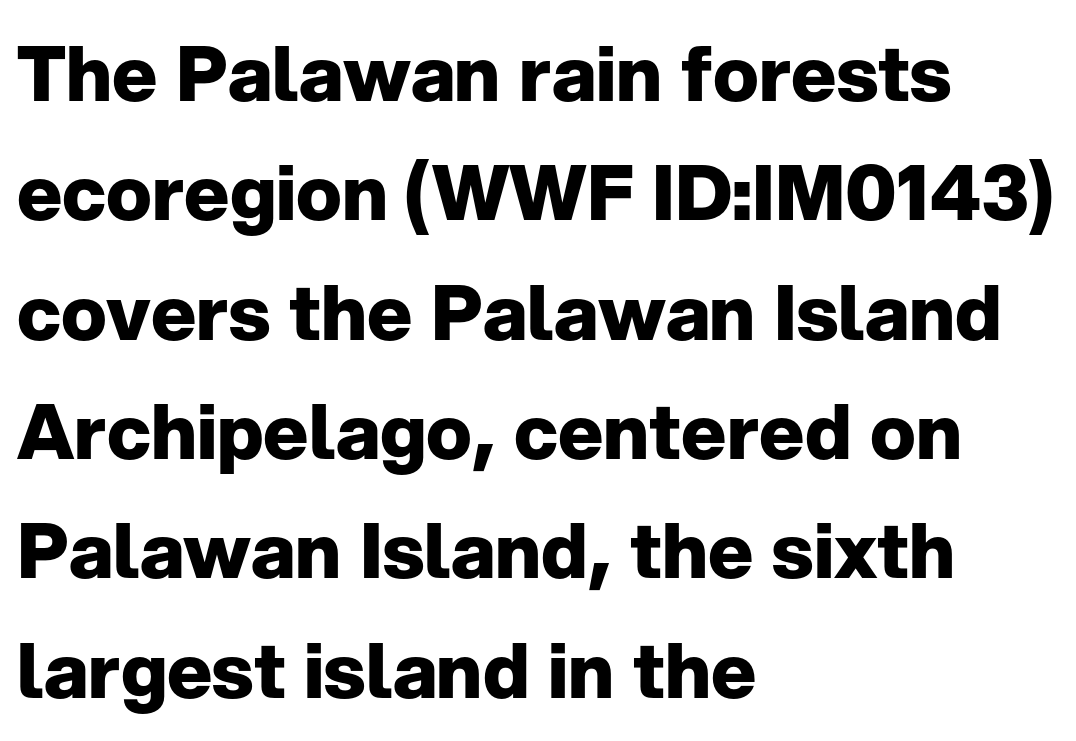
Glance below the letters and you will spot only blank space. Successive baselines arrive at the customary interval. The passage shown is typed in a proportional face where columns would drift. Set as a true bold cut, around the 700 mark.
